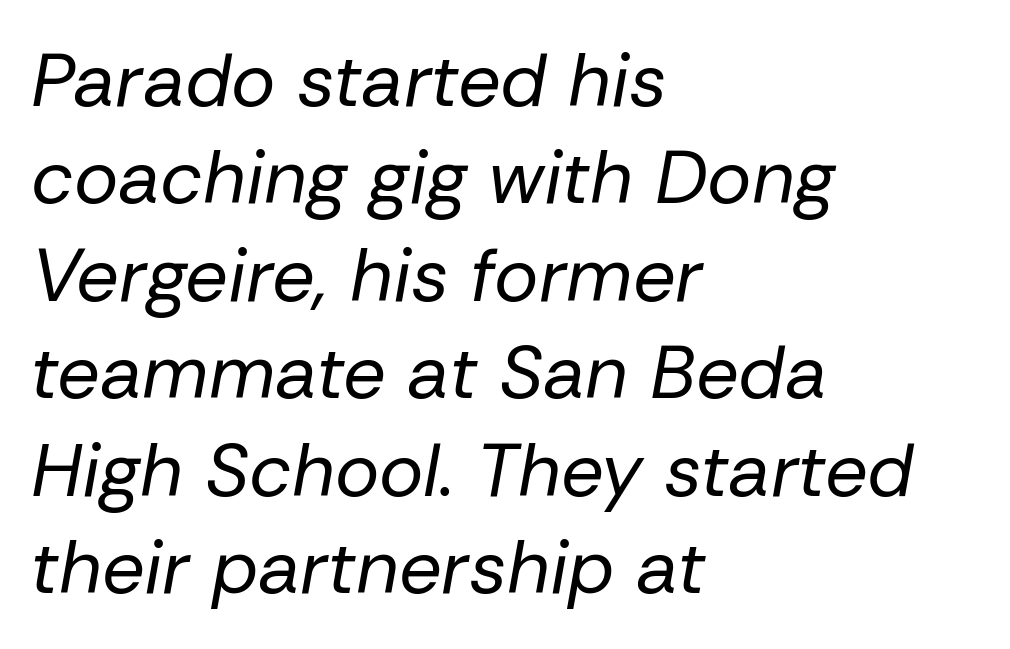
Q: Is the text bold? A: No.
Q: Is the text italic (slanted)? A: Yes, it leans right by about 10 degrees.
Q: Is the text underlined? A: No.
Q: How is the paragraph aligned? A: Left-aligned.
Q: Is the spacing between letters normal or unusually wide? A: Normal.
Q: Is the spacing between lines tight, normal or loose? A: Normal.
Q: Width (condensed, normal, or wide)? A: Normal.
Q: Stroke contrast? A: Low.
Q: x-height? A: Medium.
Q: Monospaced? A: No.
